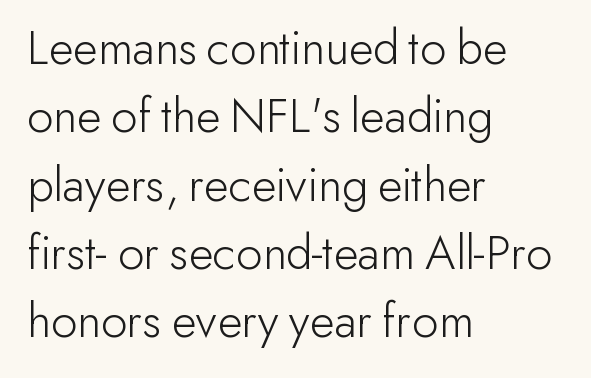
Q: Is the text bold? A: No.
Q: Is the text italic (slanted)? A: No, it is upright.
Q: Is the typeface a serif or a sans-serif typeface? A: Sans-serif.
Q: Is the text underlined? A: No.
Q: How is the paragraph aligned? A: Left-aligned.
Q: Is the spacing between letters normal or unusually wide? A: Normal.
Q: Is the spacing between lines tight, normal or loose? A: Normal.
Q: Width (condensed, normal, or wide)? A: Normal.
Q: Stroke contrast? A: Low.
Q: x-height? A: Small.
Q: Monospaced? A: No.
